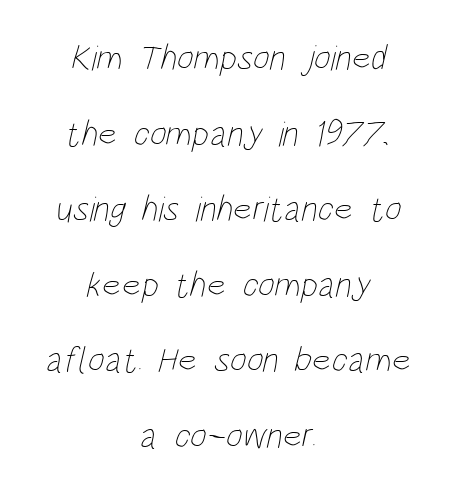
The image shows 36 px thin, condensed type; set centered, loose line spacing (2.1x), normal letter spacing, not underlined; low stroke contrast and a large x-height.
